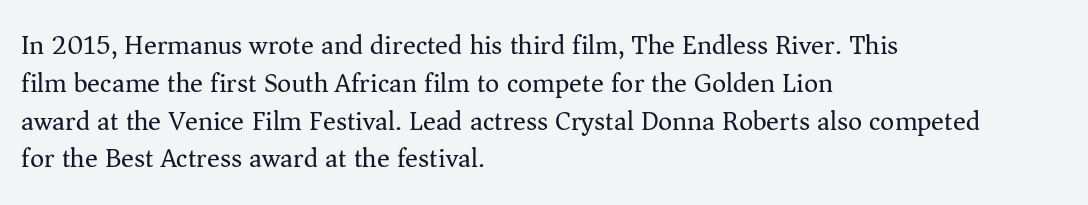
{"italic": "no", "bold": "no", "underline": "no", "align": "left", "line_spacing": "normal", "line_spacing_ratio": 1.4, "letter_spacing": "normal", "letter_spacing_em": 0.0, "glyph_px": 27}
